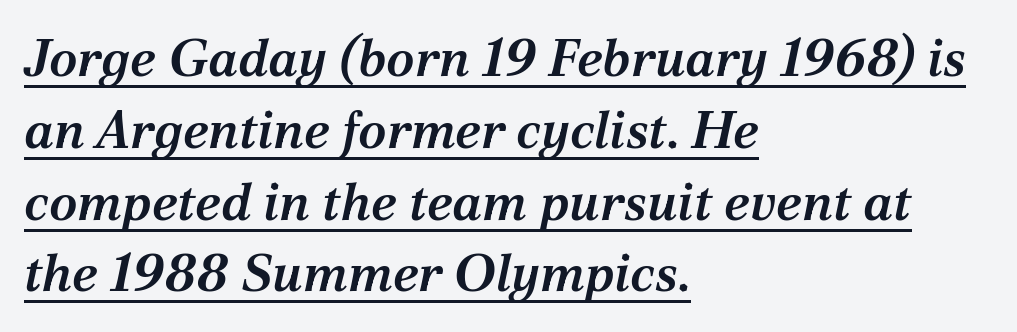
The image shows 52 px semibold serif type, italic (leaning right); set left-aligned, normal line spacing (1.38x), normal letter spacing, underlined; medium stroke contrast and a medium x-height.
